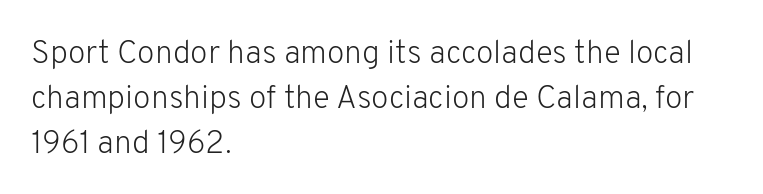
The image shows 32 px light sans-serif type, upright; set left-aligned, normal line spacing (1.4x), normal letter spacing, not underlined; low stroke contrast and a medium x-height.
